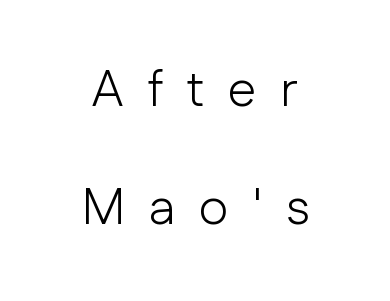
Q: Is the text bold? A: No.
Q: Is the text italic (slanted)? A: No, it is upright.
Q: Is the typeface a serif or a sans-serif typeface? A: Sans-serif.
Q: Is the text underlined? A: No.
Q: How is the paragraph aligned? A: Centered.
Q: Is the spacing between letters normal or unusually wide? A: Unusually wide.
Q: Is the spacing between lines tight, normal or loose? A: Loose.
Q: Width (condensed, normal, or wide)? A: Normal.
Q: Stroke contrast? A: Low.
Q: x-height? A: Medium.
Q: Monospaced? A: No.
